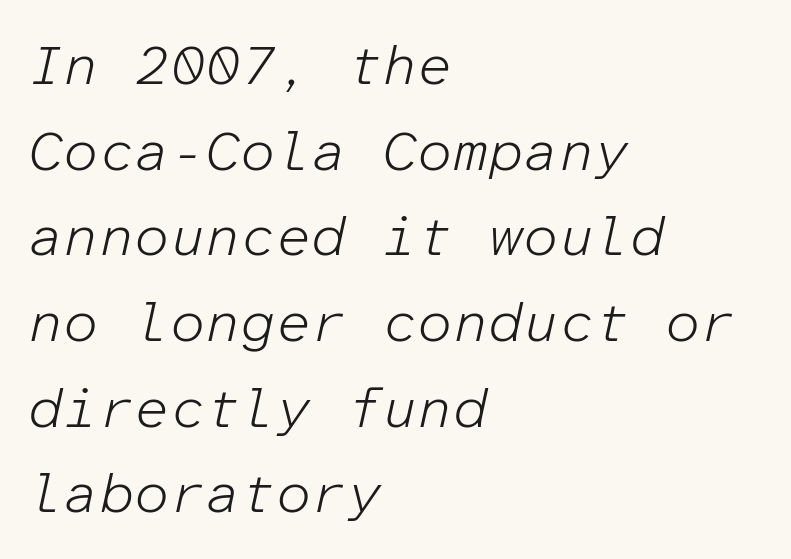
The image shows 56 px light type, italic (leaning right), monospaced; set left-aligned, normal line spacing (1.53x), normal letter spacing, not underlined; low stroke contrast and a medium x-height.
